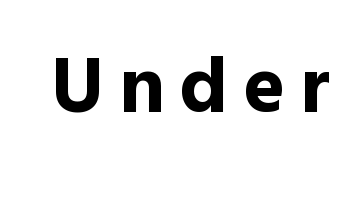
Look at the bottom of the vertical strokes: they stop flat, with no serifs. Spacing verdict: proportional, widths tailored to each character. The rendering uses a bold face; every stroke is thick and dark. Check under the words: just untouched page. No italicization has been applied; the sample stays upright.
